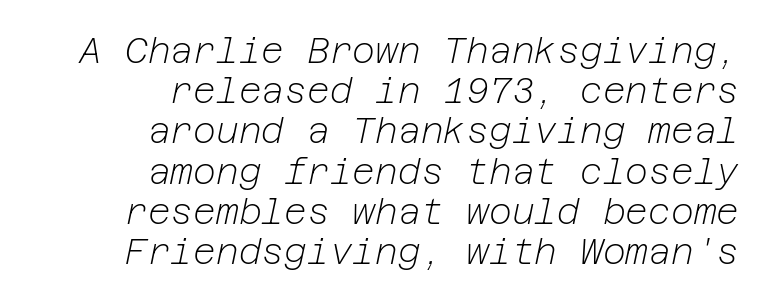
{"italic": "yes", "lean": "right", "slant_degrees": 12, "bold": "no", "weight": "light", "width": "normal", "stroke_contrast": "low", "x_height": "medium", "underline": "no", "align": "right", "line_spacing": "tight", "line_spacing_ratio": 1.15, "letter_spacing": "normal", "letter_spacing_em": 0.0, "glyph_px": 35}
